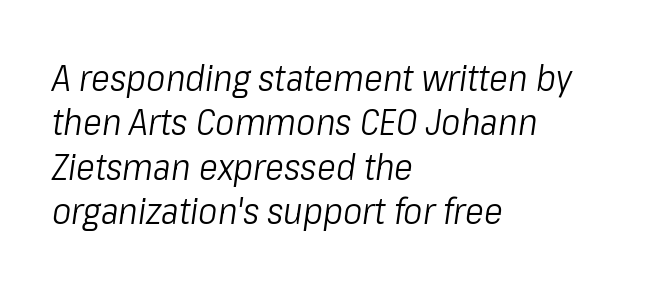
{"italic": "yes", "lean": "right", "slant_degrees": 8, "bold": "no", "weight": "light", "width": "condensed", "stroke_contrast": "low", "x_height": "medium", "monospaced": "no", "underline": "no", "align": "left", "line_spacing_ratio": 1.23, "letter_spacing": "normal", "letter_spacing_em": 0.0, "glyph_px": 36}
